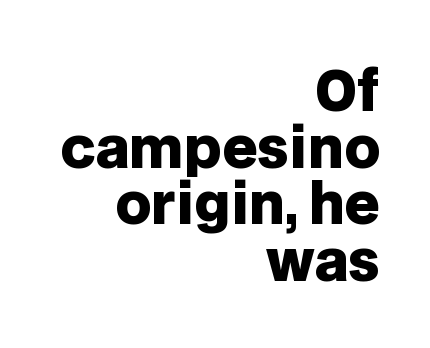
The image shows 55 px heavy sans-serif type, upright; set right-aligned, tight line spacing (1.03x), normal letter spacing, not underlined; low stroke contrast and a large x-height.
